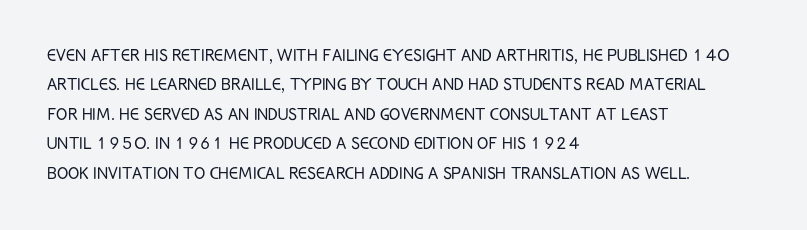
A clean baseline with only descenders dipping below it. If you drew a line through each stem, it would be perfectly vertical. Honestly, the row spacing looks completely unremarkable. Is this a heavy cut? Hardly; it is regular or lighter.
